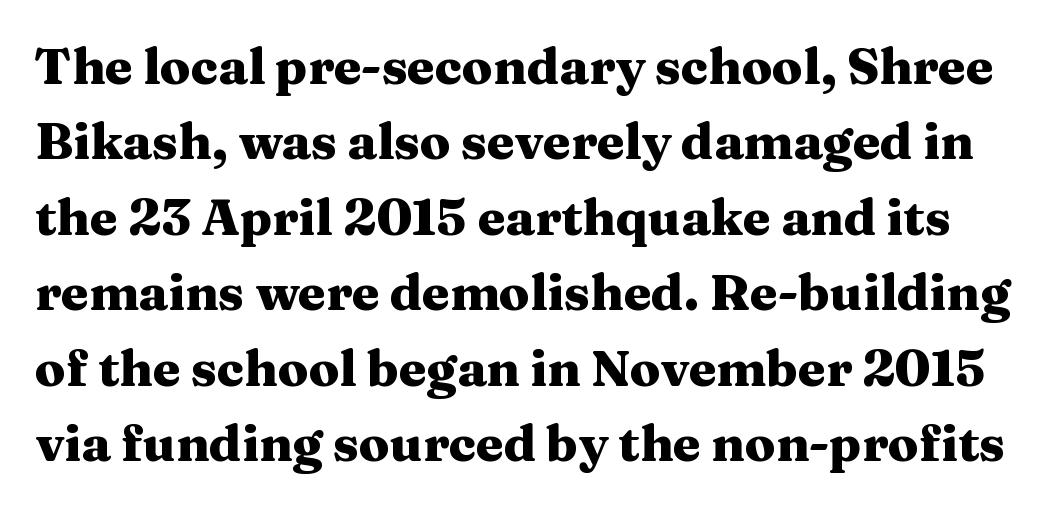
The image shows 50 px heavy, wide serif type, upright; set normal line spacing (1.51x), normal letter spacing, not underlined; medium stroke contrast and a medium x-height.
